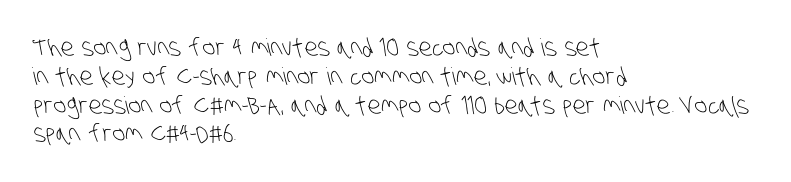
{"bold": "no", "underline": "no", "align": "left", "line_spacing_ratio": 1.2, "letter_spacing": "normal", "letter_spacing_em": 0.0, "glyph_px": 24}
